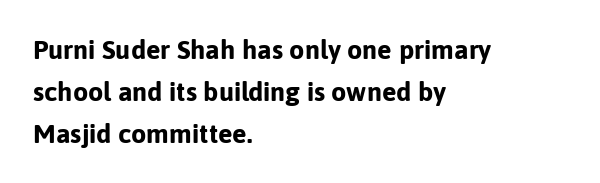
Nothing unusual about the tracking: characters are spaced as the font intends. Layout note: lines flush left. Does the lettering tilt? It doesn't — this is upright. The characters look thick and weighty, a clear bold. If you measured baseline to baseline, you'd find a middling distance. Underlining? Definitely not there.
